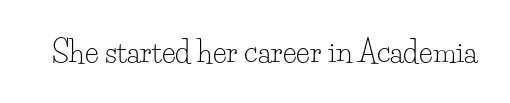
The image shows 29 px light serif type, upright; set normal letter spacing, not underlined; low stroke contrast and a small x-height.
